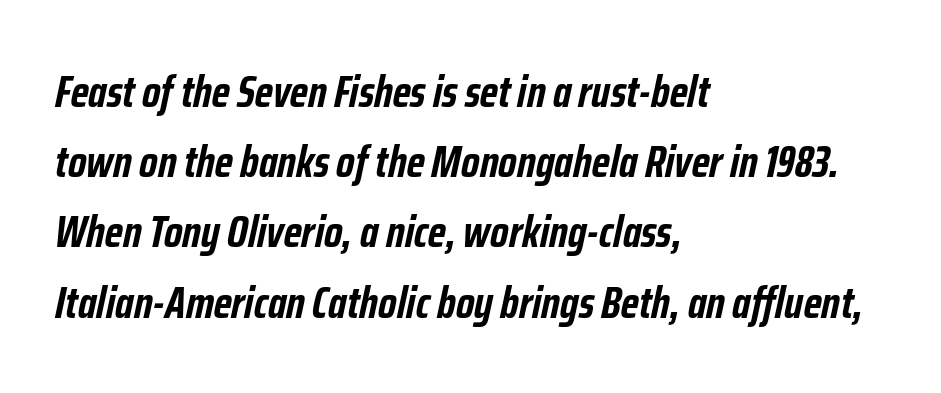
The face used here is proportionally spaced, like ordinary book or web type. Inter-character spacing is left at the font's built-in metrics. Designer's note — italics engaged. The compositor pushed each line to the left boundary. This sample keeps an unexceptional amount of space between lines.
